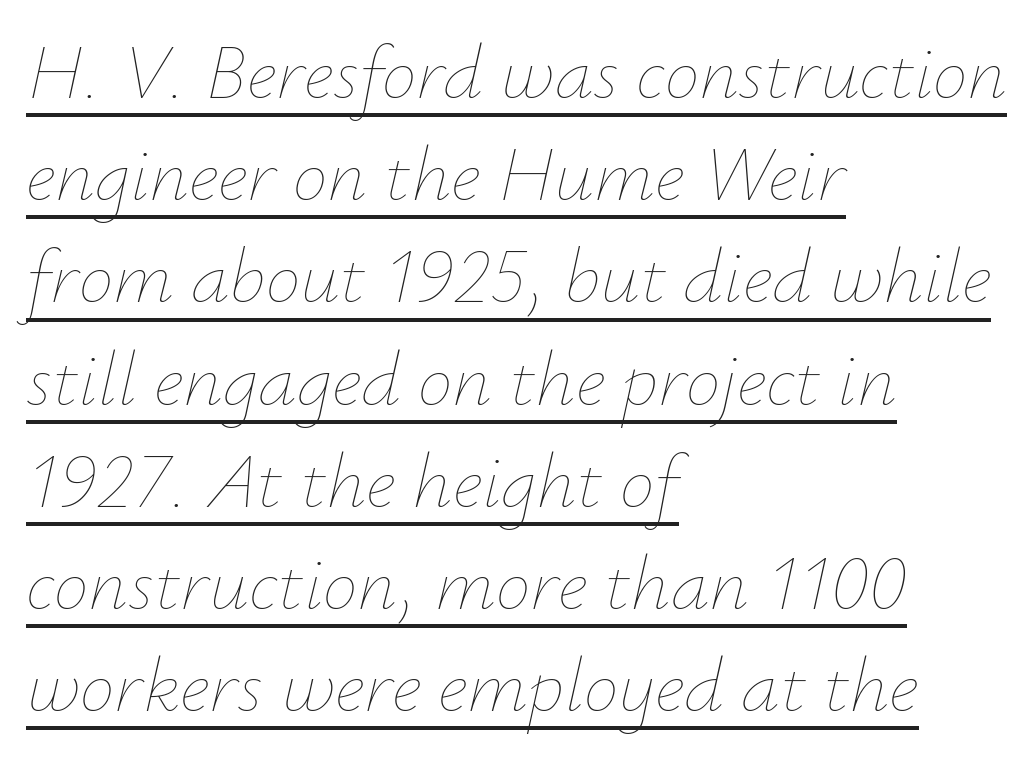
On a weight scale, this lands at 450 or below. The passage shown is typed in a proportional face where columns would drift. Does the leading feel generous? No, just average. The glyphs look as if they've been sheared to an angle. Standard letterfit; no display-style spreading of the glyphs.
